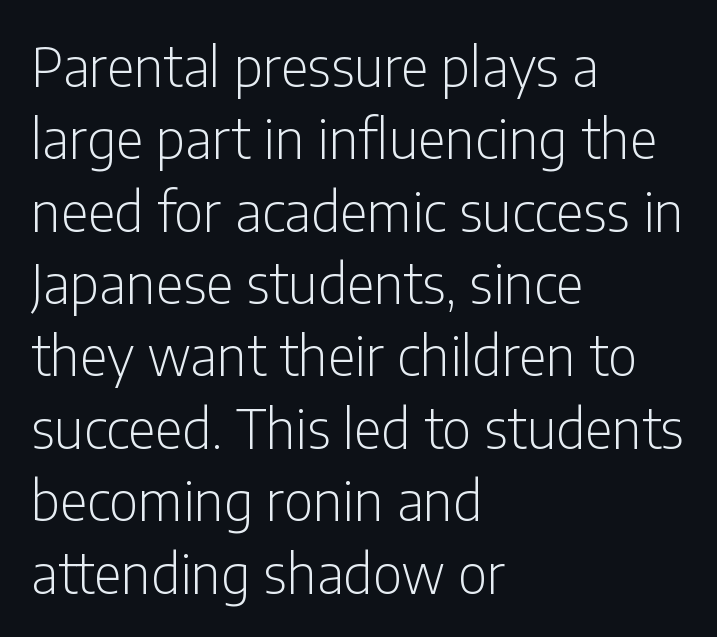
{"serif": "no", "italic": "no", "bold": "no", "weight": "light", "width": "condensed", "stroke_contrast": "low", "x_height": "medium", "monospaced": "no", "underline": "no", "align": "left", "line_spacing": "normal", "line_spacing_ratio": 1.34, "letter_spacing": "normal", "letter_spacing_em": 0.0, "glyph_px": 54}
